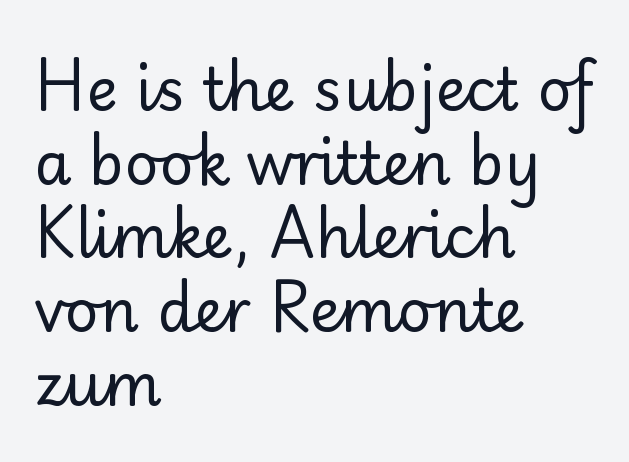
Type style note: lacks serifs. Nothing heavy about these letters — not bold at all. Proportional: the letters do not fall into vertical columns. The block of text has a typical density, with ordinary space between rows. The type is set solid horizontally, with unmodified tracking. Does the lettering tilt? It doesn't — this is upright.
